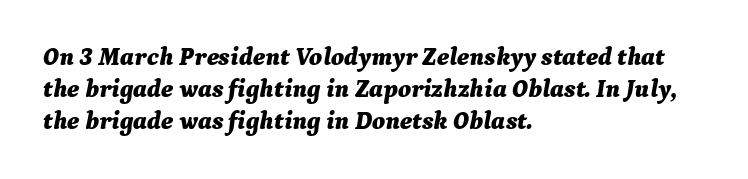
Q: Is the text bold? A: Yes.
Q: Is the text italic (slanted)? A: Yes, it leans right by about 9 degrees.
Q: Is the text underlined? A: No.
Q: How is the paragraph aligned? A: Left-aligned.
Q: Is the spacing between letters normal or unusually wide? A: Normal.
Q: Is the spacing between lines tight, normal or loose? A: Normal.
